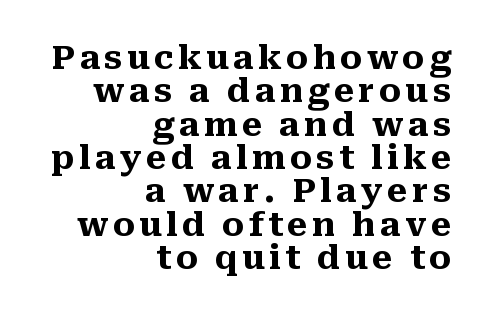
{"serif": "yes", "italic": "no", "bold": "yes", "weight": "heavy", "width": "normal", "stroke_contrast": "medium", "x_height": "medium", "monospaced": "no", "underline": "no", "align": "right", "line_spacing": "tight", "line_spacing_ratio": 1.01, "glyph_px": 33}
